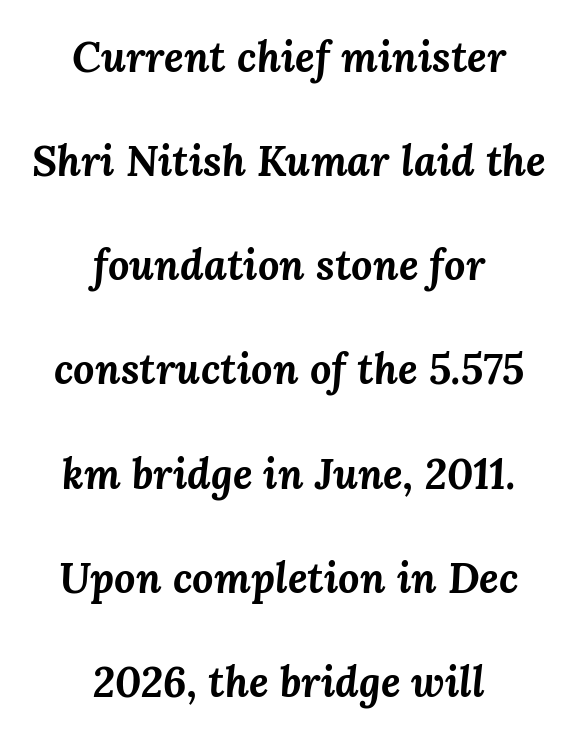
Q: Is the text bold? A: Yes.
Q: Is the text italic (slanted)? A: Yes, it leans right by about 3 degrees.
Q: Is the text underlined? A: No.
Q: How is the paragraph aligned? A: Centered.
Q: Is the spacing between letters normal or unusually wide? A: Normal.
Q: Is the spacing between lines tight, normal or loose? A: Loose.
Q: Width (condensed, normal, or wide)? A: Normal.
Q: Stroke contrast? A: Medium.
Q: x-height? A: Medium.
Q: Monospaced? A: No.
